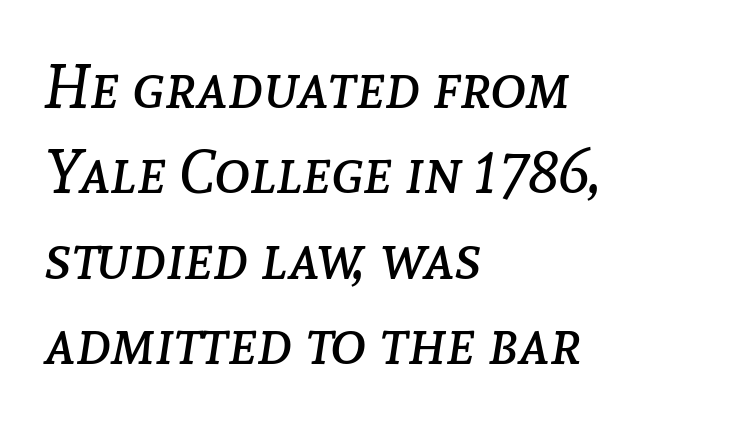
{"italic": "yes", "lean": "right", "slant_degrees": 8, "bold": "no", "weight": "regular", "width": "normal", "stroke_contrast": "low", "x_height": "medium", "monospaced": "no", "underline": "no", "align": "left", "line_spacing": "normal", "line_spacing_ratio": 1.4, "letter_spacing": "normal", "letter_spacing_em": 0.0, "glyph_px": 61}
